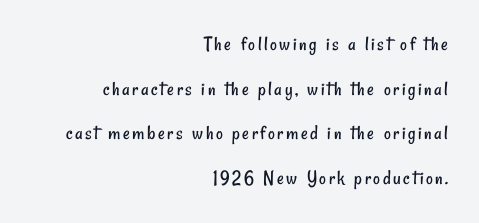
Has an underline been added? It has not. Summary of vertical rhythm: relaxed, with wide interline spacing. Where is the straight margin? On the right. Weight: in the light-to-regular range.
